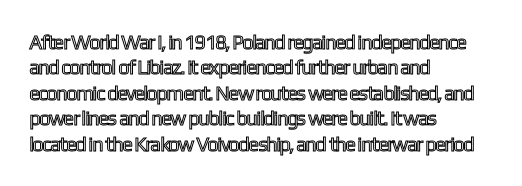
{"italic": "no", "underline": "no", "align": "left", "line_spacing": "normal", "line_spacing_ratio": 1.27, "letter_spacing": "normal", "letter_spacing_em": 0.0, "glyph_px": 20}
